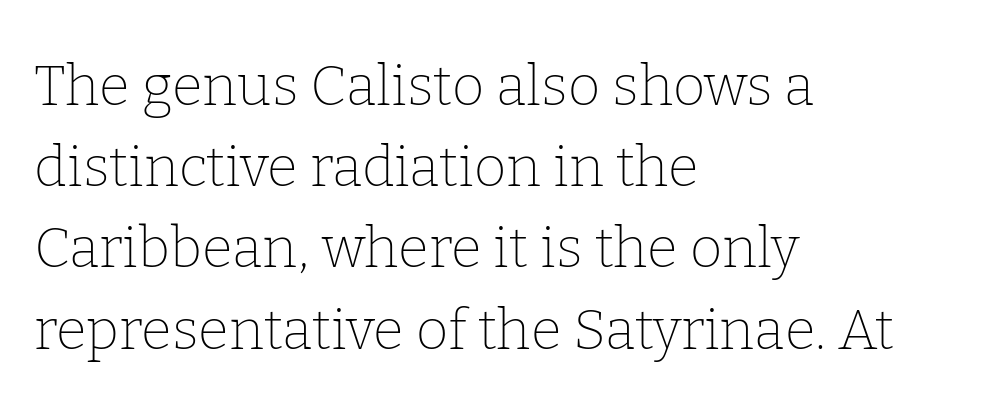
The image shows 56 px thin serif type, upright; set left-aligned, normal line spacing (1.45x), normal letter spacing, not underlined; low stroke contrast and a medium x-height.
